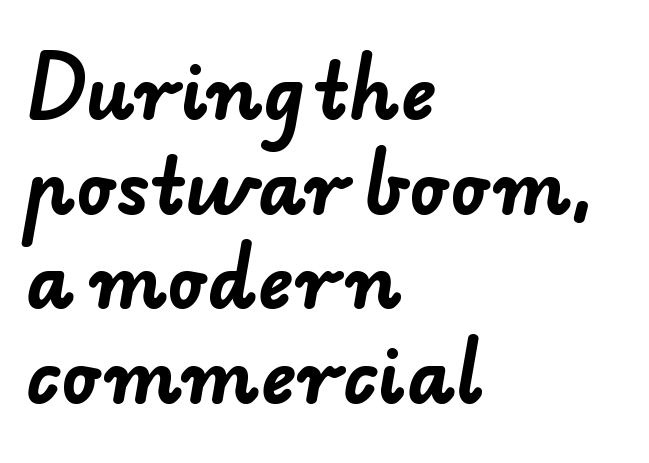
Q: Is the text bold? A: Yes.
Q: Is the typeface a serif or a sans-serif typeface? A: Sans-serif.
Q: Is the text underlined? A: No.
Q: How is the paragraph aligned? A: Left-aligned.
Q: Is the spacing between letters normal or unusually wide? A: Normal.
Q: Is the spacing between lines tight, normal or loose? A: Normal.
Q: Width (condensed, normal, or wide)? A: Normal.
Q: Stroke contrast? A: Low.
Q: x-height? A: Small.
Q: Monospaced? A: No.
